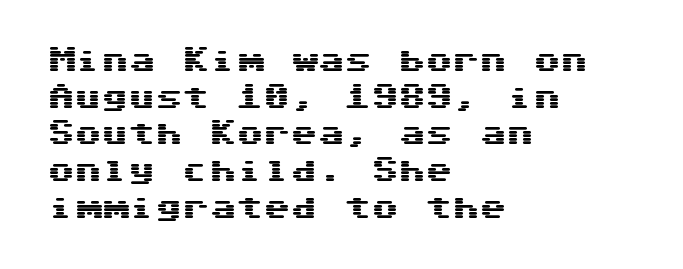
Alignment: flush left. The lettering stays uniformly vertical, giving the passage a roman look. The block of text has a typical density, with ordinary space between rows. Beneath every word, the page is bare. Compared with typical body copy, the letter spacing here is the same.
